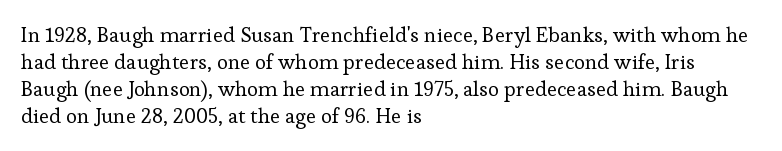
{"italic": "no", "bold": "no", "underline": "no", "align": "left", "line_spacing": "normal", "line_spacing_ratio": 1.28, "letter_spacing": "normal", "letter_spacing_em": 0.0, "glyph_px": 21}
